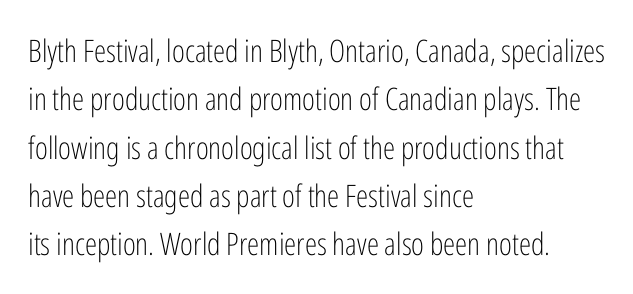
The image shows 31 px light, condensed sans-serif type, upright; set left-aligned, normal line spacing (1.56x), normal letter spacing, not underlined; low stroke contrast and a medium x-height.
